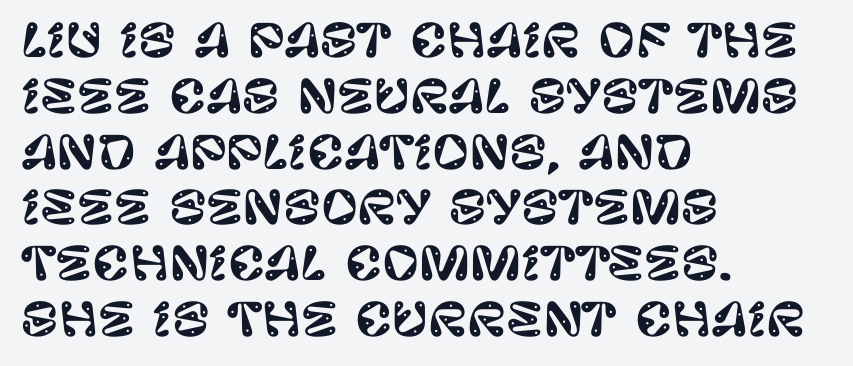
The image shows 45 px sans-serif type; set left-aligned, line spacing 1.24x, normal letter spacing, not underlined; low stroke contrast and a large x-height.
